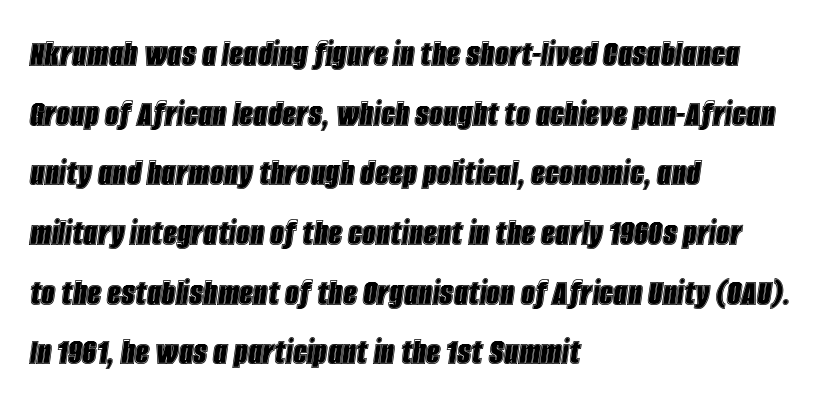
{"italic": "yes", "lean": "right", "slant_degrees": 8, "width": "condensed", "x_height": "large", "monospaced": "no", "underline": "no", "align": "left", "line_spacing": "normal", "line_spacing_ratio": 1.53, "letter_spacing": "normal", "letter_spacing_em": 0.0, "glyph_px": 39}
